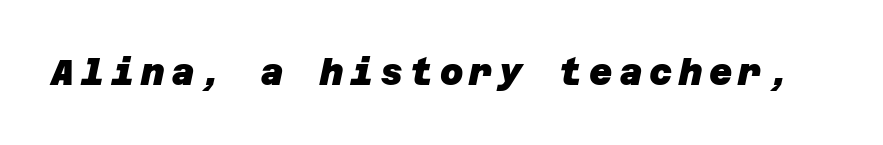
{"serif": "no", "bold": "yes", "weight": "heavy", "width": "normal", "stroke_contrast": "low", "x_height": "large", "underline": "no", "glyph_px": 36}
